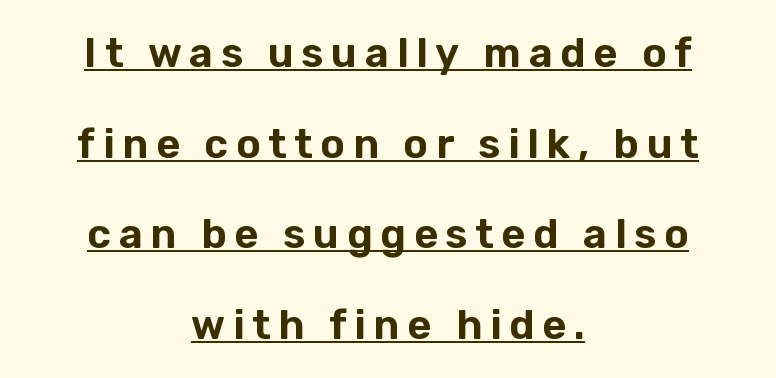
Q: Is the text italic (slanted)? A: No, it is upright.
Q: Is the typeface a serif or a sans-serif typeface? A: Sans-serif.
Q: Is the text underlined? A: Yes.
Q: How is the paragraph aligned? A: Centered.
Q: Is the spacing between lines tight, normal or loose? A: Loose.
Q: Width (condensed, normal, or wide)? A: Normal.
Q: Stroke contrast? A: Low.
Q: x-height? A: Medium.
Q: Monospaced? A: No.
